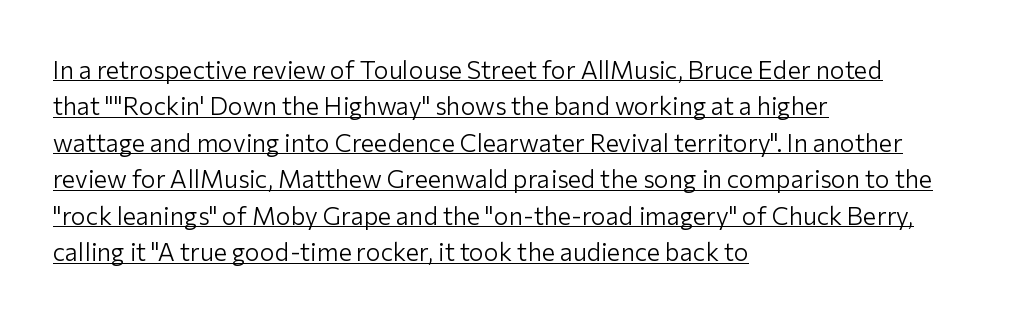
{"italic": "no", "bold": "no", "underline": "yes", "align": "left", "line_spacing": "normal", "line_spacing_ratio": 1.46, "letter_spacing": "normal", "letter_spacing_em": 0.0, "glyph_px": 25}
